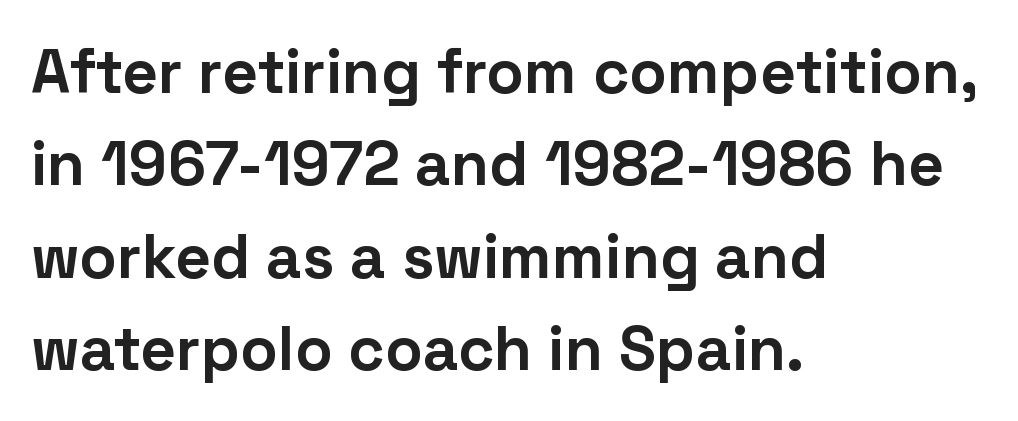
Posture: straight, roman, zero tilt. To sum up the face: it is a sans, with no serifs. Proportional: the letters do not fall into vertical columns. Line starts are locked; line ends wander.
